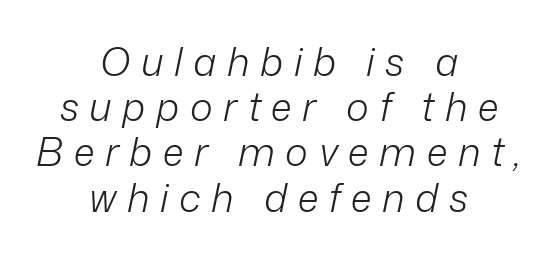
The image shows 39 px light type, italic (leaning right); set centered, line spacing 1.16x, unusually wide letter spacing (+0.27 em), not underlined; low stroke contrast and a medium x-height.
